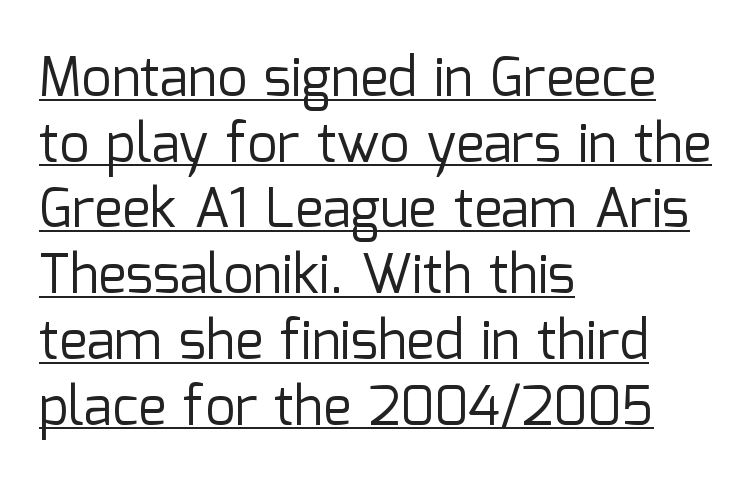
The image shows 53 px regular-weight sans-serif type, upright; set left-aligned, line spacing 1.24x, normal letter spacing, underlined; low stroke contrast and a medium x-height.
